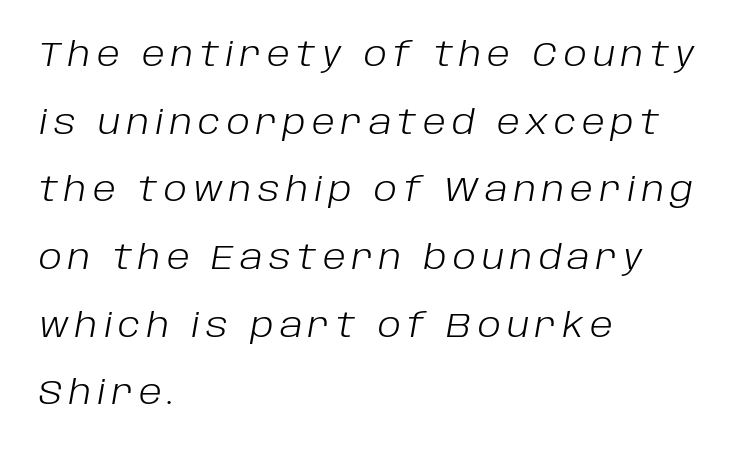
The font is comparable to plain body text, perhaps lighter. The letters advance in unequal steps, a hallmark of proportional type. Anything drawn beneath the words? Only blank space. Left-aligned paragraph, ragged on the right. If you drew a line through each stem, it would be angled. The block of text is sparse from top to bottom, with ample space between rows.
